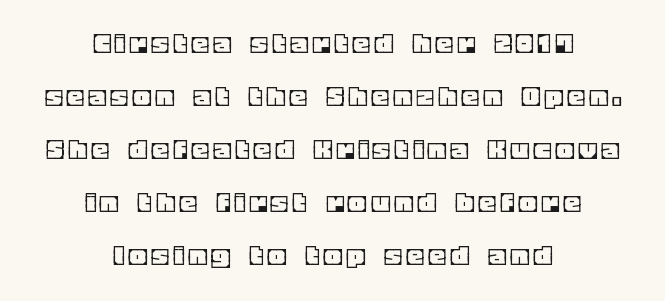
{"italic": "no", "width": "normal", "x_height": "large", "monospaced": "no", "underline": "no", "align": "center", "line_spacing": "normal", "line_spacing_ratio": 1.66, "glyph_px": 32}
